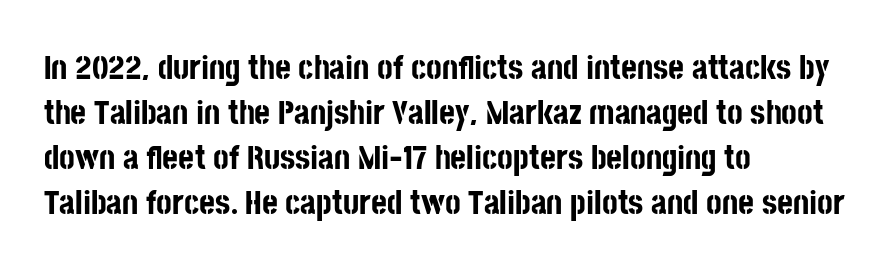
{"serif": "no", "italic": "no", "bold": "yes", "weight": "bold", "width": "condensed", "stroke_contrast": "low", "x_height": "large", "monospaced": "no", "underline": "no", "align": "left", "line_spacing": "normal", "line_spacing_ratio": 1.32, "letter_spacing": "normal", "letter_spacing_em": 0.0, "glyph_px": 34}
